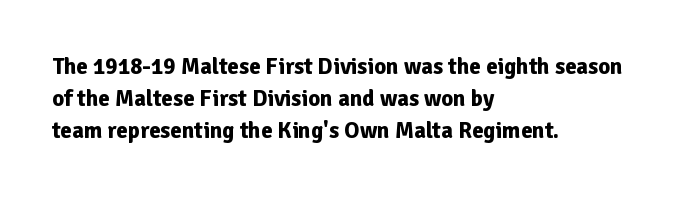
Compared with typical paragraphs, the rows here are spaced about the same. In terms of posture, this sample is upright. You'd pick this weight for a headline — it's a proper bold. Typeset ragged right — the left edge is the straight one.
